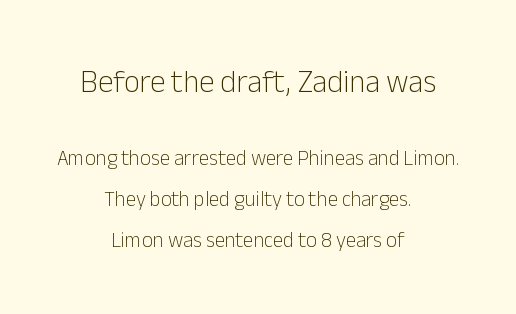
The image shows 31 px light sans-serif type, upright; set centered, loose line spacing (1.95x), normal letter spacing, not underlined; the first (top) block is 1.48x larger; low stroke contrast and a medium x-height.
